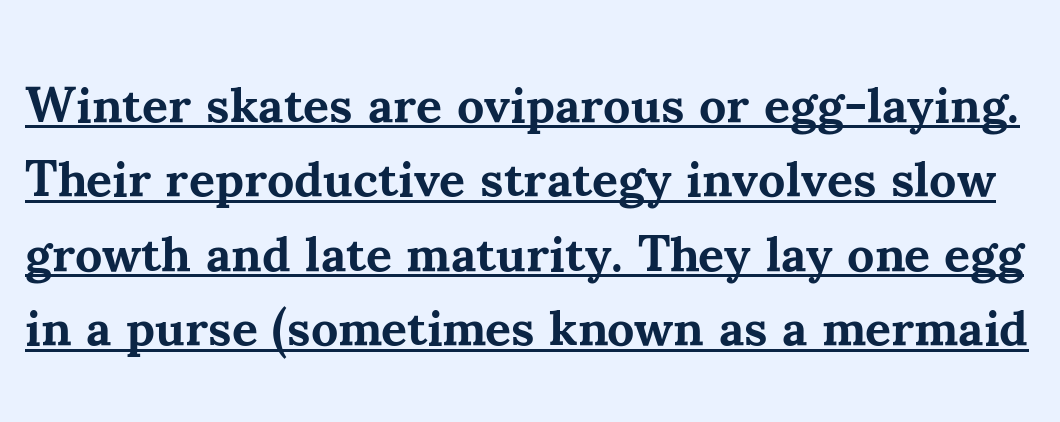
{"serif": "yes", "italic": "no", "bold": "yes", "weight": "bold", "width": "normal", "stroke_contrast": "medium", "x_height": "small", "monospaced": "no", "underline": "yes", "line_spacing": "normal", "line_spacing_ratio": 1.49, "letter_spacing": "normal", "letter_spacing_em": 0.0, "glyph_px": 50}
